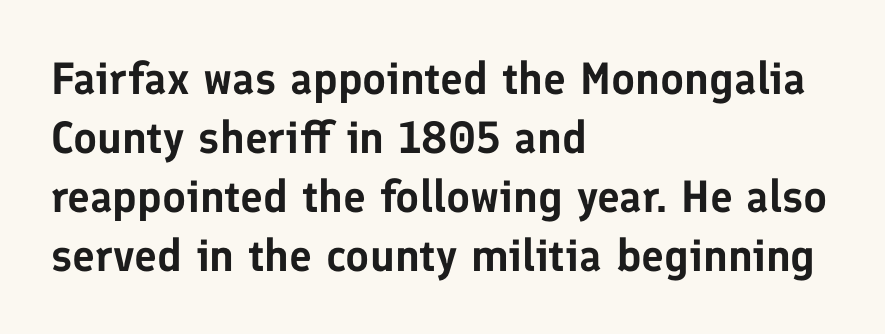
{"serif": "no", "italic": "no", "width": "normal", "stroke_contrast": "low", "x_height": "medium", "monospaced": "no", "underline": "no", "align": "left", "line_spacing": "normal", "line_spacing_ratio": 1.31, "letter_spacing": "normal", "letter_spacing_em": 0.0, "glyph_px": 45}
